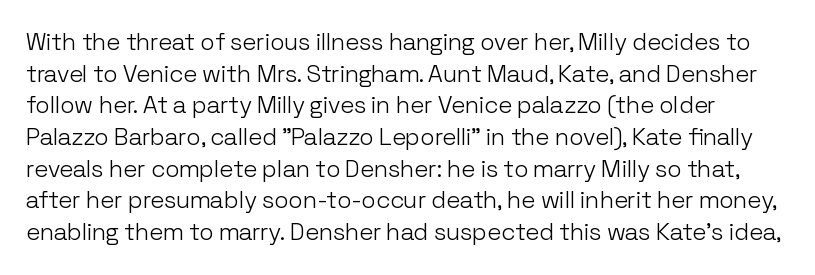
{"italic": "no", "bold": "no", "underline": "no", "line_spacing": "normal", "line_spacing_ratio": 1.32, "letter_spacing": "normal", "letter_spacing_em": 0.0, "glyph_px": 24}
